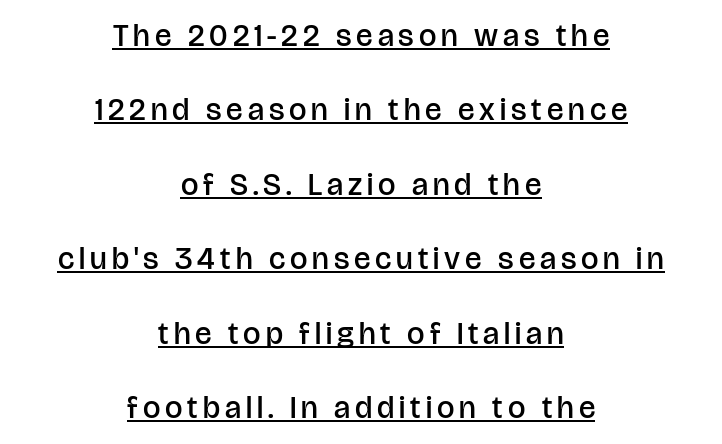
{"serif": "no", "italic": "no", "bold": "semi", "weight": "semibold", "width": "normal", "stroke_contrast": "low", "x_height": "large", "monospaced": "no", "underline": "yes", "align": "center", "line_spacing": "loose", "line_spacing_ratio": 2.4, "glyph_px": 31}
